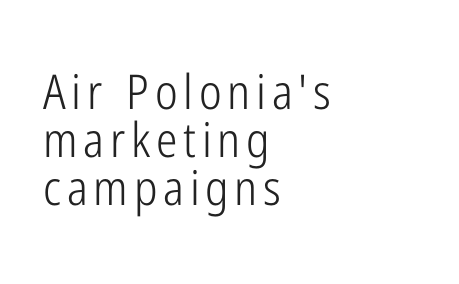
{"serif": "no", "italic": "no", "bold": "no", "weight": "light", "width": "condensed", "stroke_contrast": "low", "x_height": "medium", "monospaced": "no", "underline": "no", "align": "left", "line_spacing": "tight", "line_spacing_ratio": 1.0, "glyph_px": 48}
